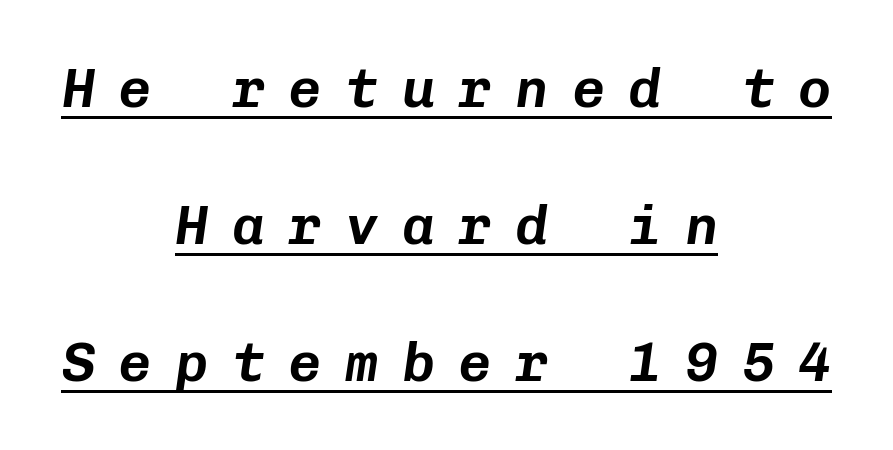
The image shows 55 px text type, italic (leaning right), monospaced; set centered, loose line spacing (2.49x), unusually wide letter spacing (+0.43 em), underlined; low stroke contrast and a medium x-height.
